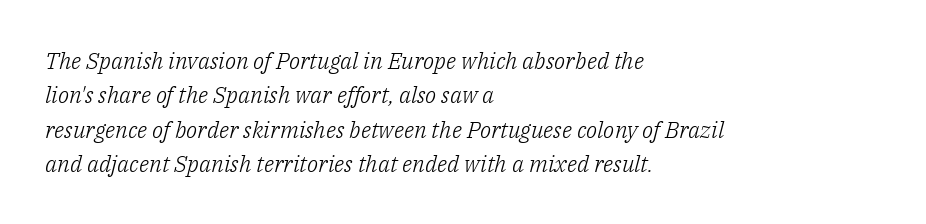
The image shows 23 px text type, italic (leaning right); set left-aligned, normal line spacing (1.49x), normal letter spacing, not underlined.
